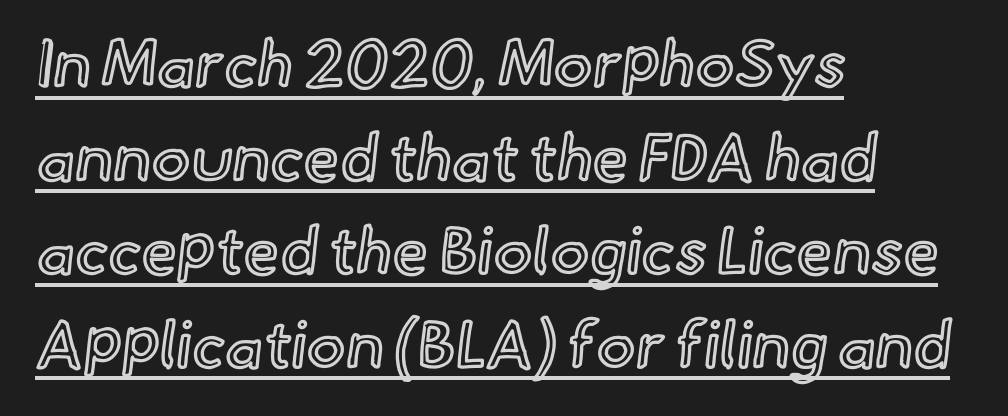
{"width": "normal", "x_height": "small", "monospaced": "no", "underline": "yes", "align": "left", "line_spacing": "normal", "line_spacing_ratio": 1.44, "letter_spacing": "normal", "letter_spacing_em": 0.0, "glyph_px": 65}
